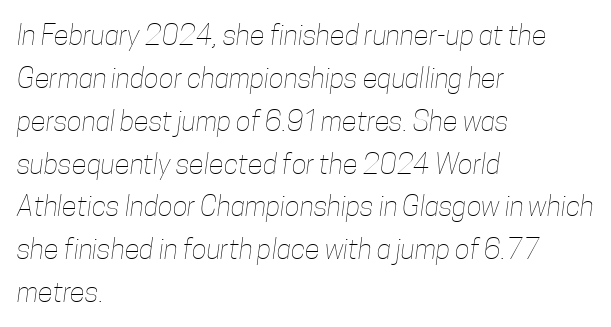
{"bold": "no", "weight": "thin", "width": "condensed", "stroke_contrast": "low", "x_height": "medium", "monospaced": "no", "underline": "no", "align": "left", "line_spacing": "normal", "line_spacing_ratio": 1.53, "letter_spacing": "normal", "letter_spacing_em": 0.0, "glyph_px": 28}
